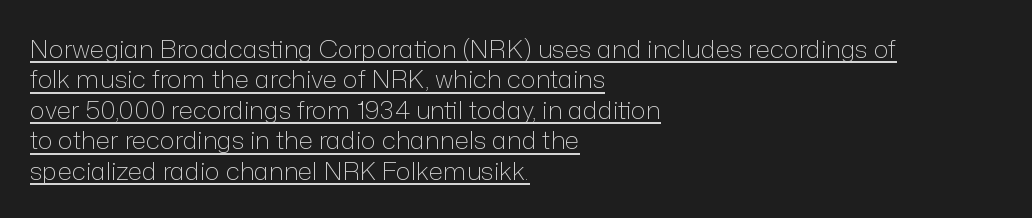
Q: Is the text bold? A: No.
Q: Is the text italic (slanted)? A: No, it is upright.
Q: Is the text underlined? A: Yes.
Q: How is the paragraph aligned? A: Left-aligned.
Q: Is the spacing between letters normal or unusually wide? A: Normal.
